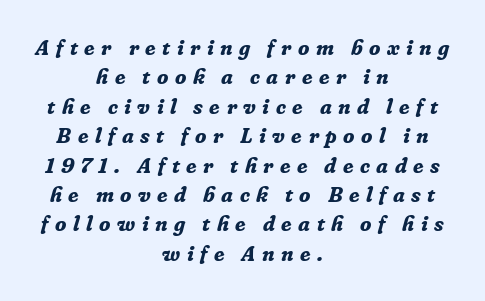
Q: Is the text bold? A: Yes.
Q: Is the text italic (slanted)? A: Yes, it leans right by about 16 degrees.
Q: Is the text underlined? A: No.
Q: How is the paragraph aligned? A: Centered.
Q: Is the spacing between letters normal or unusually wide? A: Unusually wide.
Q: Is the spacing between lines tight, normal or loose? A: Normal.
